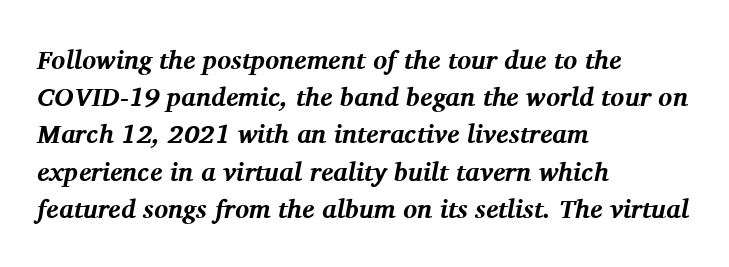
Q: Is the text bold? A: Yes.
Q: Is the text italic (slanted)? A: Yes, it leans right by about 11 degrees.
Q: Is the text underlined? A: No.
Q: How is the paragraph aligned? A: Left-aligned.
Q: Is the spacing between letters normal or unusually wide? A: Normal.
Q: Is the spacing between lines tight, normal or loose? A: Normal.
